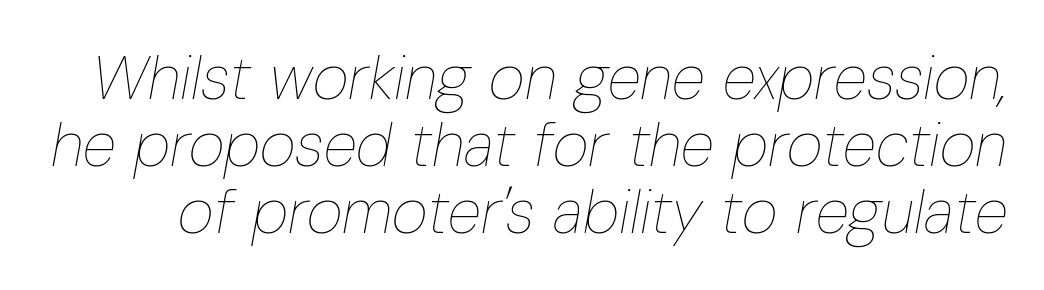
The image shows 62 px thin, condensed type, italic (leaning right); set tight line spacing (1.08x), normal letter spacing, not underlined; low stroke contrast and a medium x-height.
